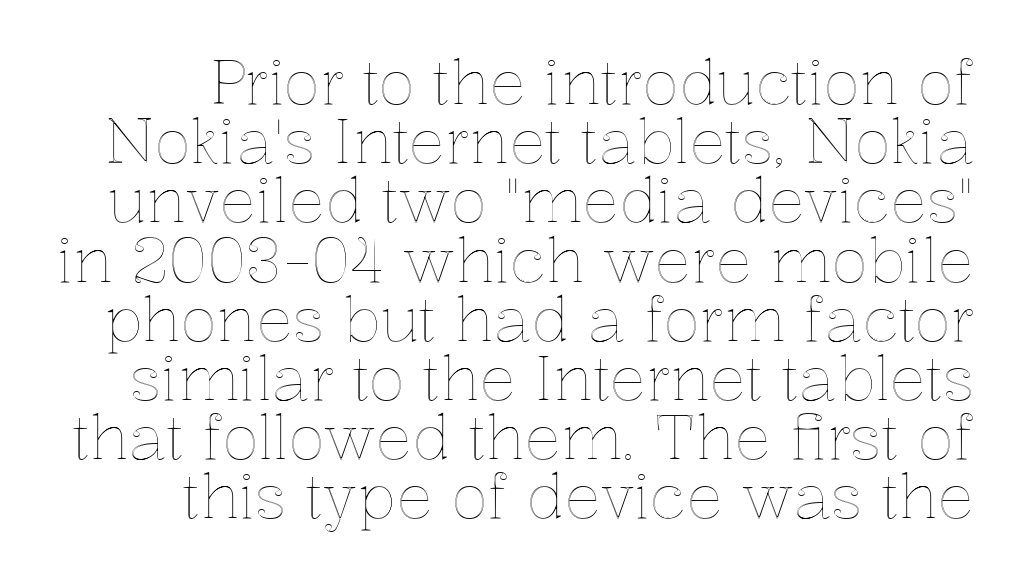
{"italic": "no", "width": "normal", "x_height": "medium", "monospaced": "no", "underline": "no", "align": "right", "line_spacing": "tight", "line_spacing_ratio": 0.97, "letter_spacing": "normal", "letter_spacing_em": 0.0, "glyph_px": 61}
